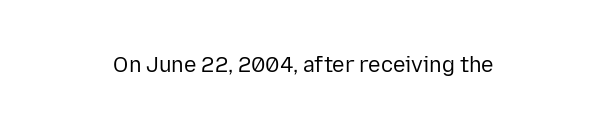
The passage shown is not underscored anywhere. The font's upright variant was chosen for this text. Stems here are at most as thick as an everyday book face. Observe the ordinary spacing: letters are neighbours, not strangers.
